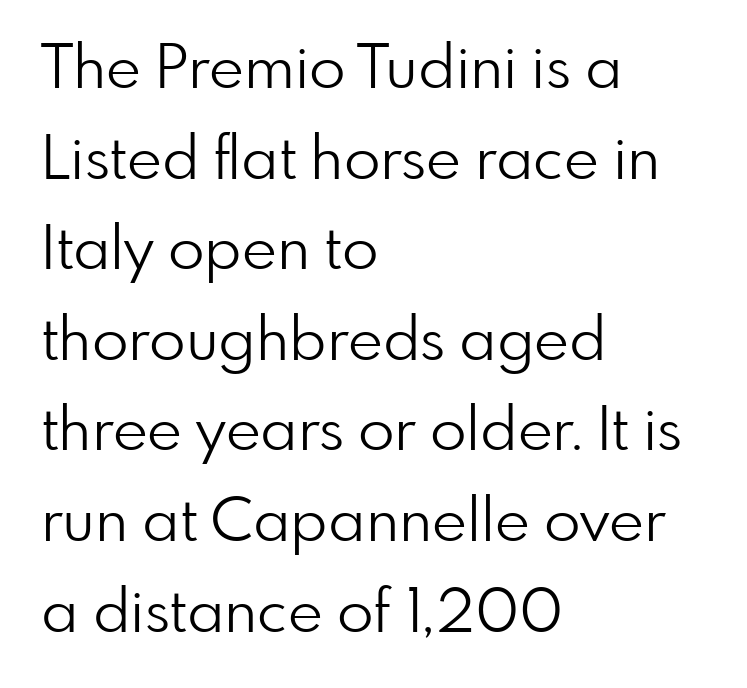
A typesetter would mark this as roman, not italic. Check under the words: just untouched page. Is the letter spacing exaggerated? No — it looks like the ordinary default. The face used here is proportionally spaced, like ordinary book or web type. The passage shown stacks its lines at a standard gap. Line starts are locked; line ends wander.
